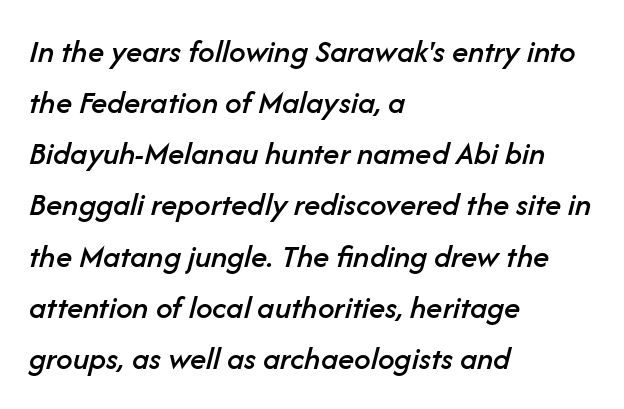
Observe the lean: these are italic letterforms. A typesetter would call this leading conventional body-copy spacing. Do the characters align in a grid? No, the font is proportional. Underline: absent. Caption: multi-line text, flush left, ragged right.
